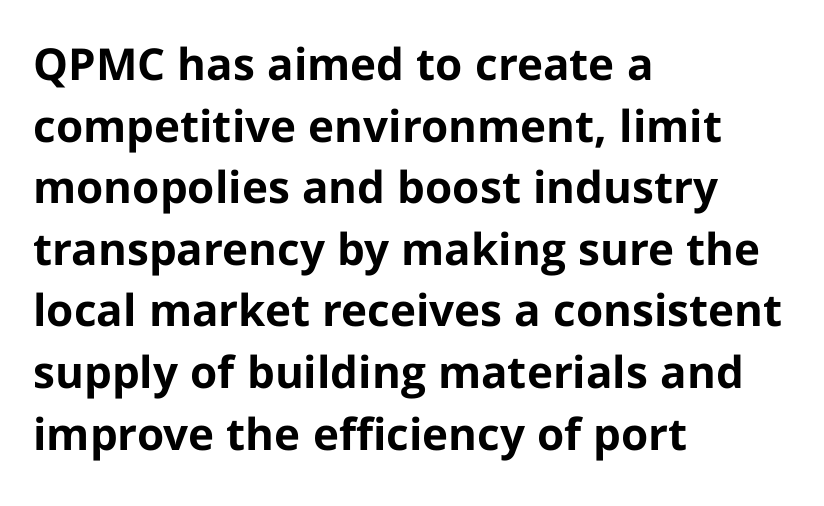
Q: Is the text bold? A: Yes.
Q: Is the text italic (slanted)? A: No, it is upright.
Q: Is the typeface a serif or a sans-serif typeface? A: Sans-serif.
Q: Is the text underlined? A: No.
Q: How is the paragraph aligned? A: Left-aligned.
Q: Is the spacing between letters normal or unusually wide? A: Normal.
Q: Is the spacing between lines tight, normal or loose? A: Normal.
Q: Width (condensed, normal, or wide)? A: Normal.
Q: Stroke contrast? A: Low.
Q: x-height? A: Medium.
Q: Monospaced? A: No.
